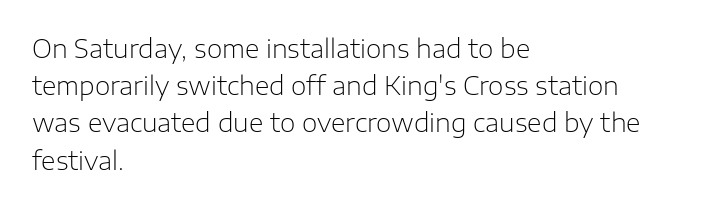
The image shows 25 px text type, upright; set left-aligned, normal line spacing (1.49x), normal letter spacing, not underlined.
